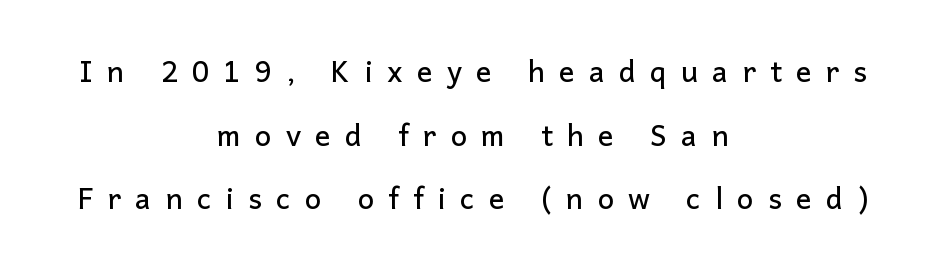
Q: Is the text italic (slanted)? A: No, it is upright.
Q: Is the typeface a serif or a sans-serif typeface? A: Sans-serif.
Q: Is the text underlined? A: No.
Q: How is the paragraph aligned? A: Centered.
Q: Is the spacing between letters normal or unusually wide? A: Unusually wide.
Q: Is the spacing between lines tight, normal or loose? A: Loose.
Q: Width (condensed, normal, or wide)? A: Normal.
Q: Stroke contrast? A: Low.
Q: x-height? A: Medium.
Q: Monospaced? A: No.
